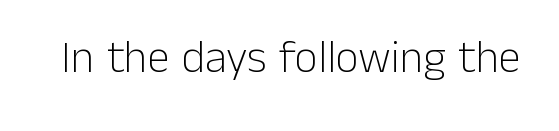
The image shows 45 px light sans-serif type, upright; set normal letter spacing, not underlined; low stroke contrast and a medium x-height.
